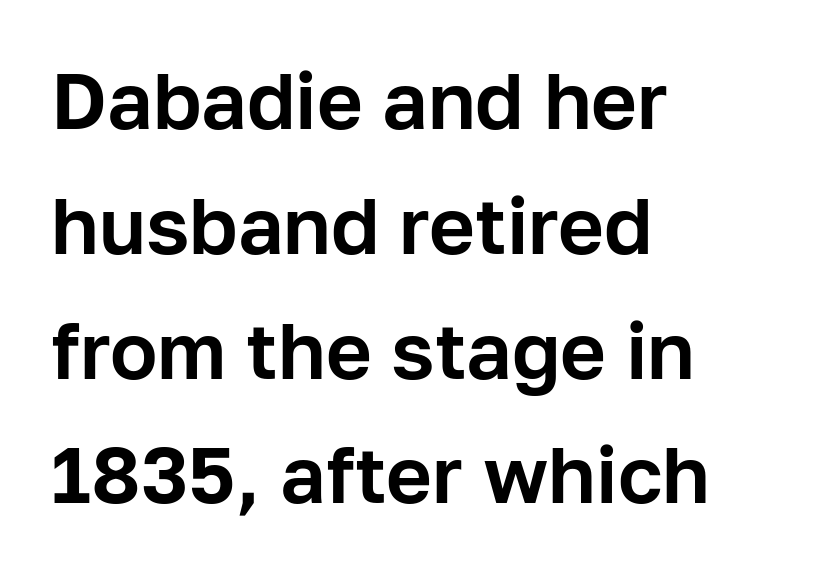
Ascenders rise straight up at ninety degrees. Horizontal alignment here is leftward, the default for most running prose. The rows are spaced the way most documents space them. Honestly, the letter spacing is just normal — you wouldn't notice it. The string is rendered with underlining switched off. The rendering uses natural spacing where letterforms have individual widths.
